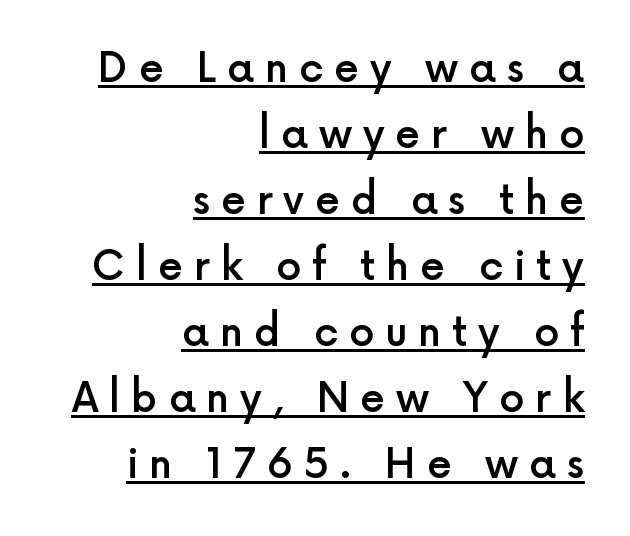
Q: Is the text bold? A: Semi-bold.
Q: Is the text italic (slanted)? A: No, it is upright.
Q: Is the typeface a serif or a sans-serif typeface? A: Sans-serif.
Q: Is the text underlined? A: Yes.
Q: How is the paragraph aligned? A: Right-aligned.
Q: Is the spacing between letters normal or unusually wide? A: Unusually wide.
Q: Is the spacing between lines tight, normal or loose? A: Normal.
Q: Width (condensed, normal, or wide)? A: Normal.
Q: x-height? A: Medium.
Q: Monospaced? A: No.
